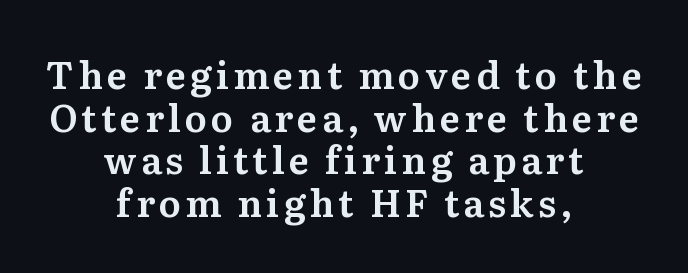
Do the letters lean? They stand straight. The leading is snug, giving the passage a crowded texture. A typesetter would call this proportional, since set widths differ per character. The zone under the glyphs is completely vacant.
